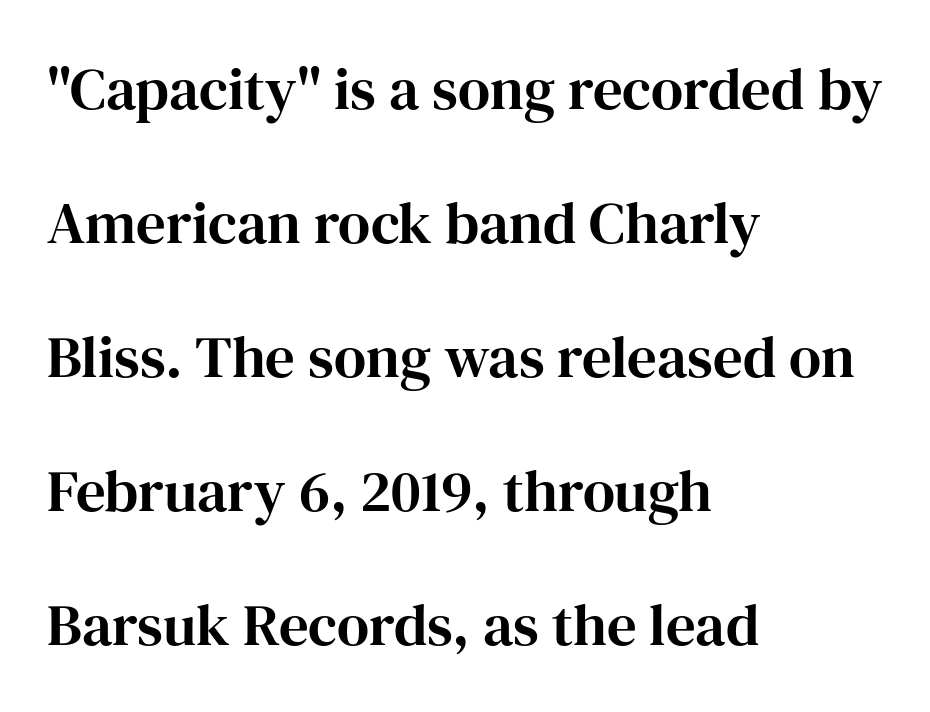
The setting favours the left margin, as ordinary paragraphs usually do. Rows of type keep a wide berth in the vertical direction. Is this a fixed-width face? No — the glyphs have proportional, varying widths. Notice how the stems are strictly vertical — no italics here. Default kerning and tracking; the words read as compact shapes. Plain, unruled lines of type.
